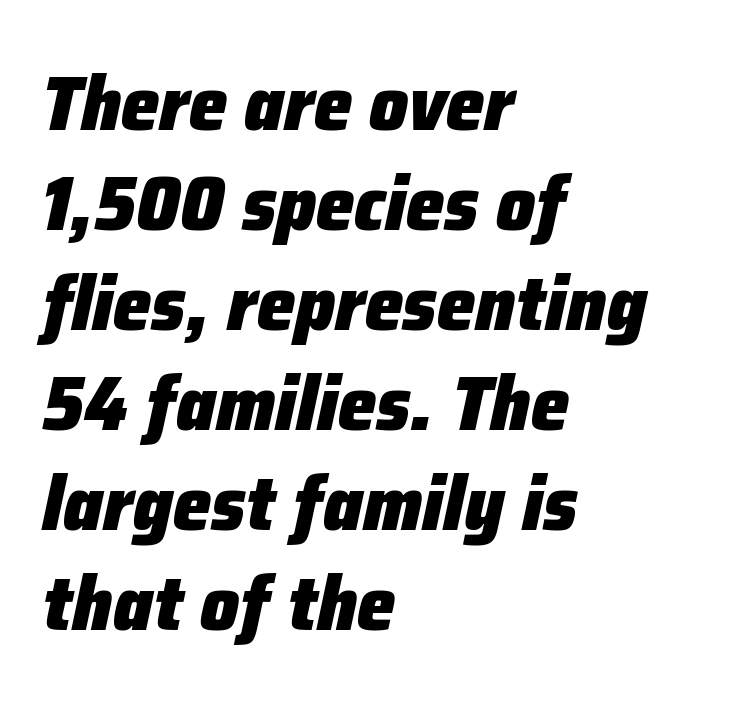
{"italic": "yes", "lean": "right", "slant_degrees": 12, "bold": "yes", "weight": "heavy", "width": "normal", "stroke_contrast": "low", "x_height": "medium", "monospaced": "no", "underline": "no", "align": "left", "line_spacing": "normal", "line_spacing_ratio": 1.3, "letter_spacing": "normal", "letter_spacing_em": 0.0, "glyph_px": 77}
